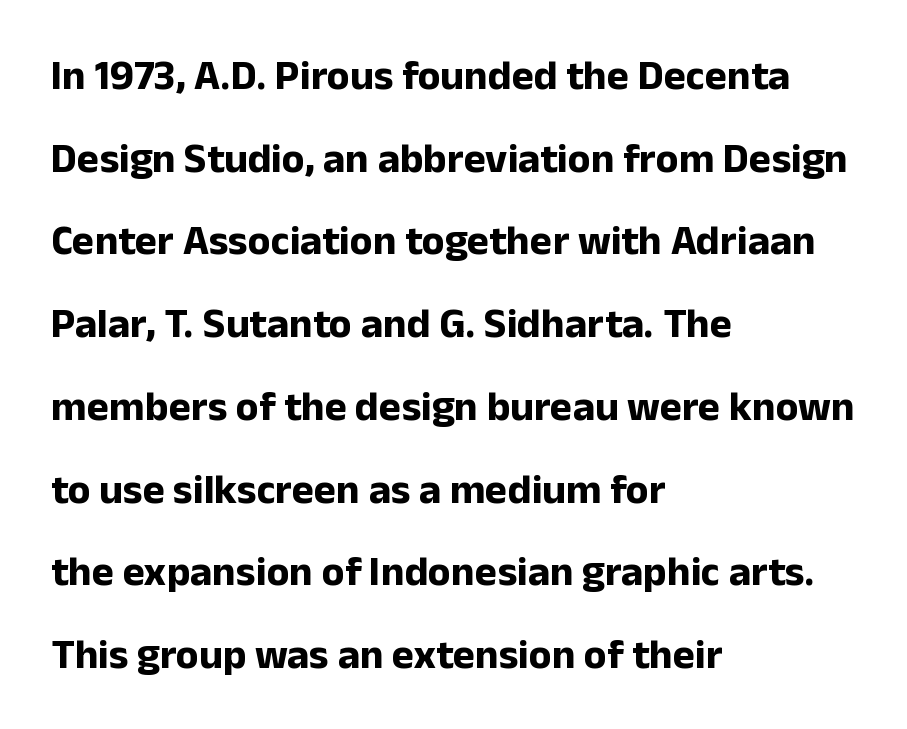
The image shows 42 px bold sans-serif type, upright; set left-aligned, loose line spacing (1.97x), normal letter spacing, not underlined; low stroke contrast and a medium x-height.
